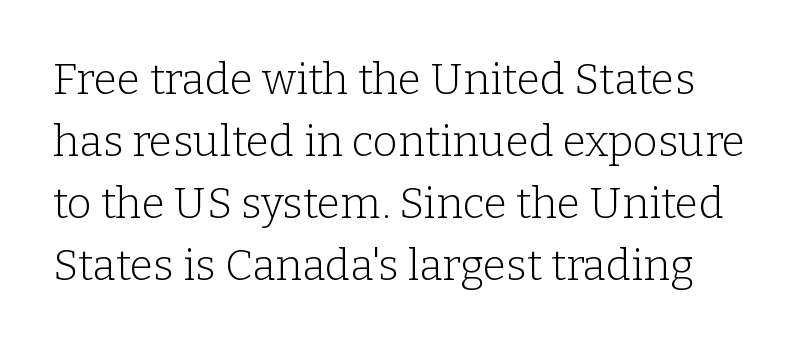
No italicization has been applied; the sample stays upright. These lines are rendered in a variable-pitch font. Honestly, the row spacing looks completely unremarkable. The letters carry serifs — small finishing strokes at the ends of their stems. Here the glyphs are tracked normally, forming tight word shapes. The strokes carry an ordinary text weight at most.
